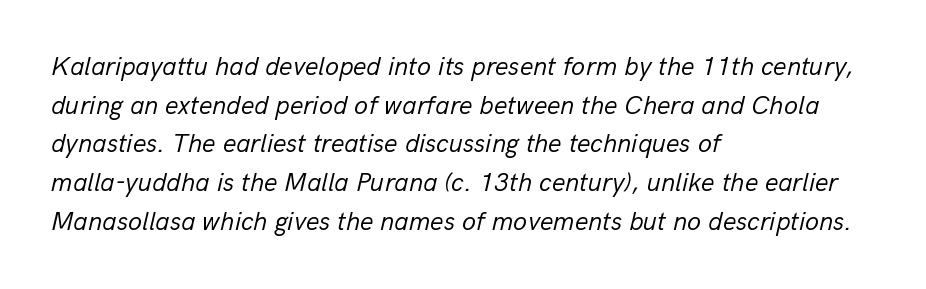
The image shows 26 px text type, italic (leaning right); set left-aligned, normal line spacing (1.49x), normal letter spacing, not underlined.
